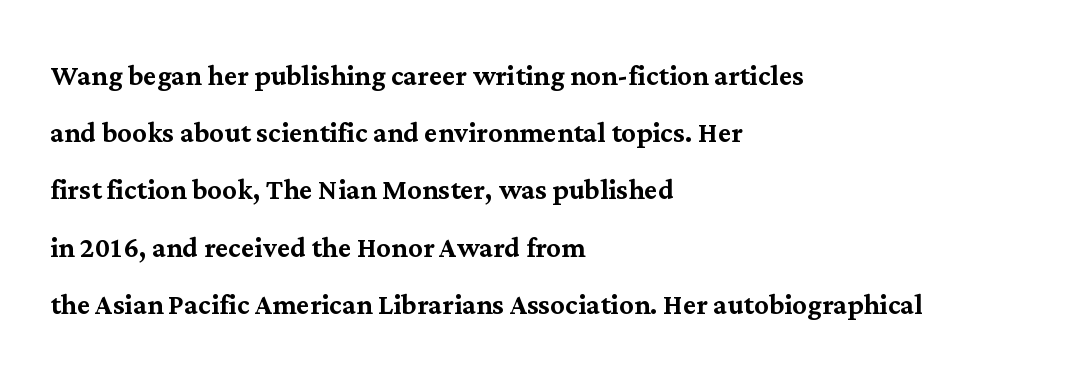
The image shows 36 px serif type, upright; set left-aligned, normal line spacing (1.59x), normal letter spacing, not underlined; medium stroke contrast and a medium x-height.
